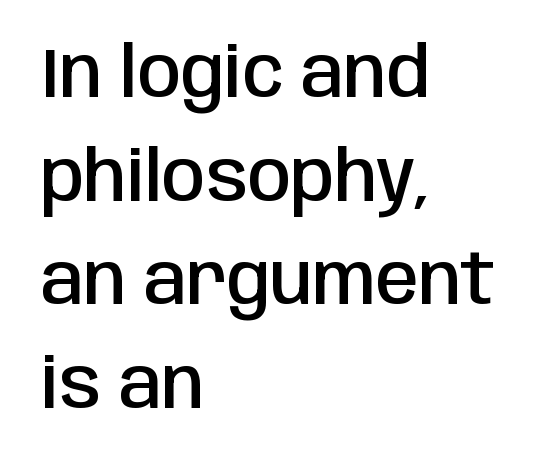
{"serif": "no", "italic": "no", "bold": "semi", "weight": "semibold", "width": "condensed", "stroke_contrast": "low", "x_height": "large", "monospaced": "no", "underline": "no", "align": "left", "line_spacing": "normal", "line_spacing_ratio": 1.48, "letter_spacing": "normal", "letter_spacing_em": 0.0, "glyph_px": 70}
